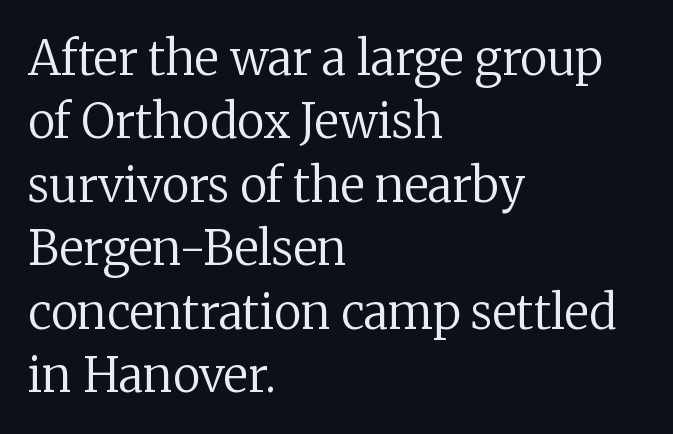
Tall strokes in this sample are plumb rather than angled. Tracking value appears to be zero — textbook default spacing. Quick note: underline off. Summary of vertical rhythm: regular, with standard interline spacing. Compared with a centered layout, this one pins lines to the left instead.
